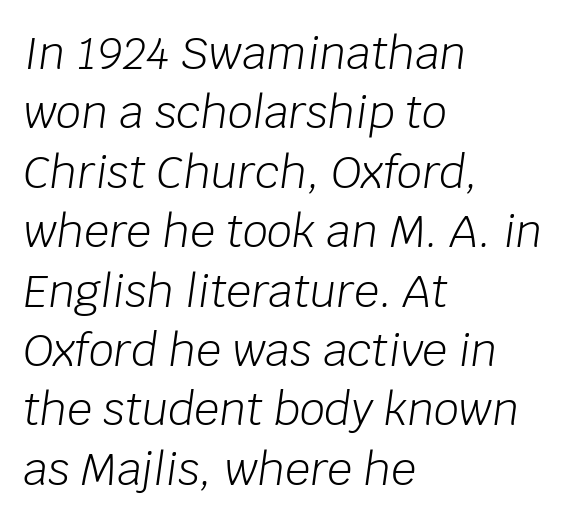
Spacing verdict: proportional, widths tailored to each character. The glyphs look as if they've been sheared to an angle. These lines keep a tight, regular rhythm from letter to letter. Successive baselines arrive at the customary interval. Weight: not bold — regular or lighter. A student would call this left alignment; a typographer would say flush left, rag right.
